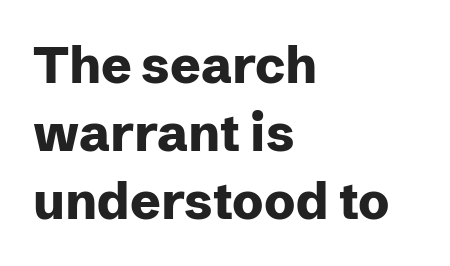
Q: Is the text bold? A: Yes.
Q: Is the text italic (slanted)? A: No, it is upright.
Q: Is the typeface a serif or a sans-serif typeface? A: Sans-serif.
Q: Is the text underlined? A: No.
Q: How is the paragraph aligned? A: Left-aligned.
Q: Is the spacing between letters normal or unusually wide? A: Normal.
Q: Is the spacing between lines tight, normal or loose? A: Normal.
Q: Width (condensed, normal, or wide)? A: Normal.
Q: Stroke contrast? A: Low.
Q: x-height? A: Medium.
Q: Monospaced? A: No.
